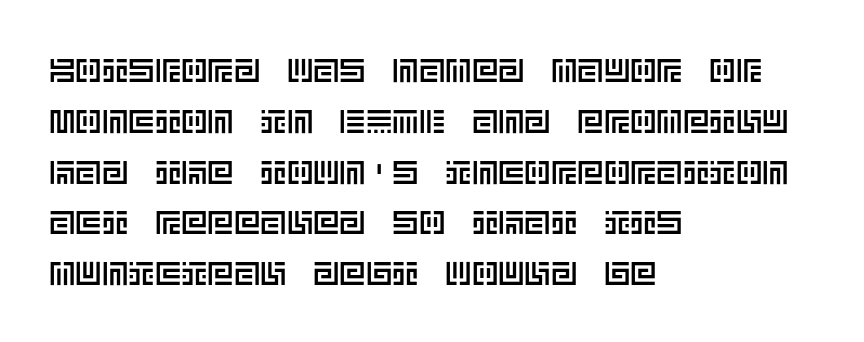
Q: Is the text italic (slanted)? A: No, it is upright.
Q: Is the text underlined? A: No.
Q: How is the paragraph aligned? A: Left-aligned.
Q: Is the spacing between letters normal or unusually wide? A: Normal.
Q: Is the spacing between lines tight, normal or loose? A: Normal.
Q: Width (condensed, normal, or wide)? A: Normal.
Q: x-height? A: Large.
